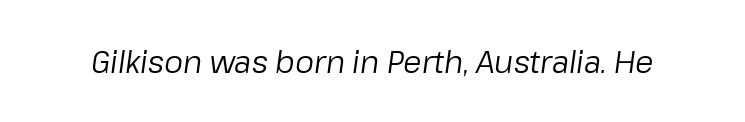
This sample has the flowing, uneven cadence of proportional lettering. Plain, unruled lines of type. The strokes are not fattened; the text isn't bold. This is oblique type, the kind used for emphasis or titles. Default kerning and tracking; the words read as compact shapes.
